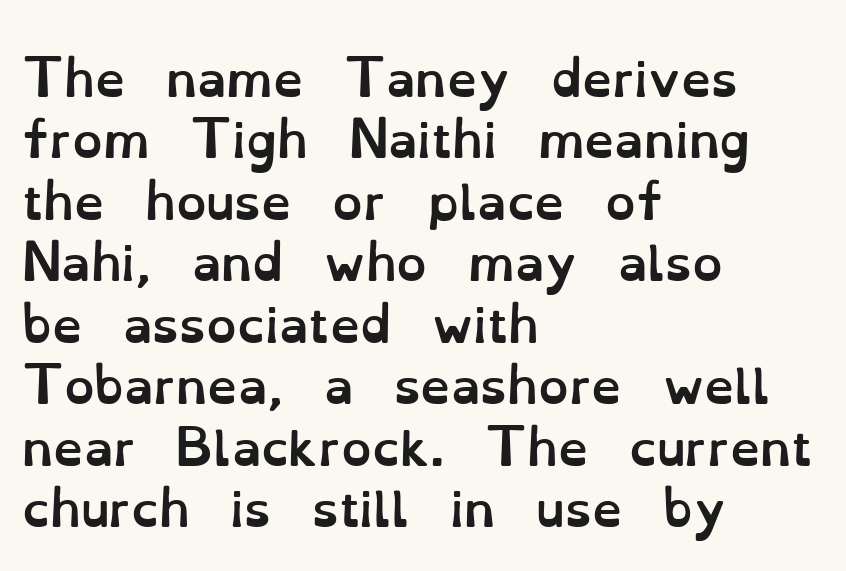
{"italic": "no", "bold": "yes", "weight": "semibold", "width": "normal", "stroke_contrast": "low", "x_height": "small", "monospaced": "no", "underline": "no", "align": "left", "line_spacing": "normal", "line_spacing_ratio": 1.28, "letter_spacing": "normal", "letter_spacing_em": 0.0, "glyph_px": 48}
